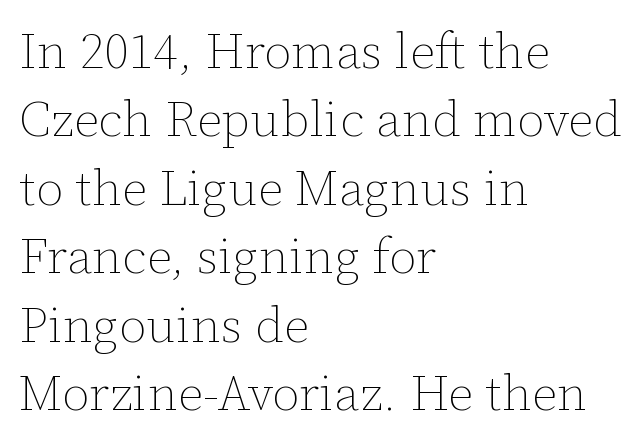
{"italic": "no", "bold": "no", "weight": "thin", "width": "normal", "stroke_contrast": "low", "x_height": "medium", "monospaced": "no", "underline": "no", "align": "left", "line_spacing": "normal", "line_spacing_ratio": 1.37, "letter_spacing": "normal", "letter_spacing_em": 0.0, "glyph_px": 50}
